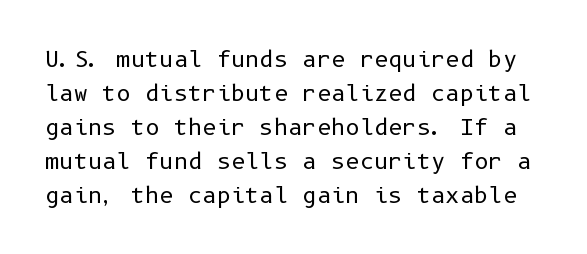
The image shows 22 px text type, upright; set normal line spacing (1.54x), normal letter spacing, not underlined.
